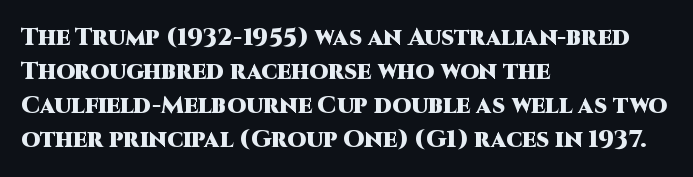
Check under the words: just untouched page. The lettering stays uniformly vertical, giving the passage a roman look. Does the weight exceed regular? Yes, all the way to bold. Leading: standard.
